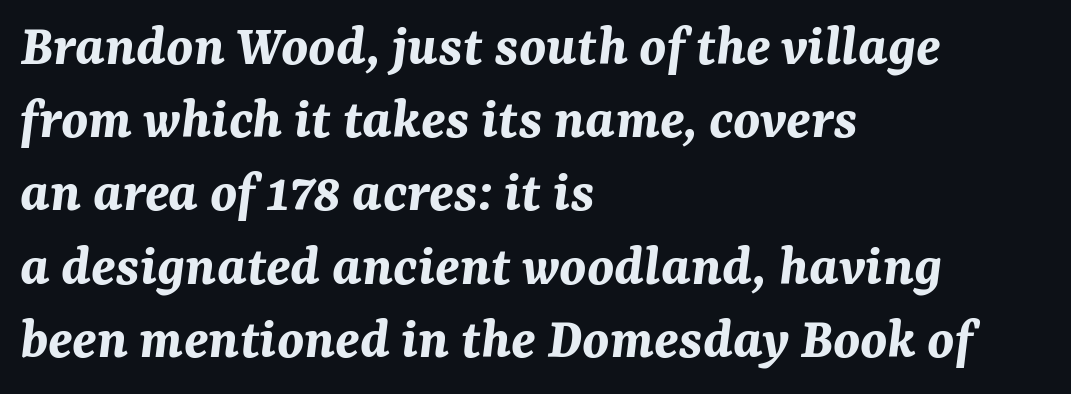
{"italic": "yes", "lean": "right", "slant_degrees": 7, "bold": "yes", "weight": "bold", "width": "normal", "stroke_contrast": "medium", "x_height": "medium", "monospaced": "no", "underline": "no", "align": "left", "line_spacing_ratio": 1.22, "letter_spacing": "normal", "letter_spacing_em": 0.0, "glyph_px": 60}
